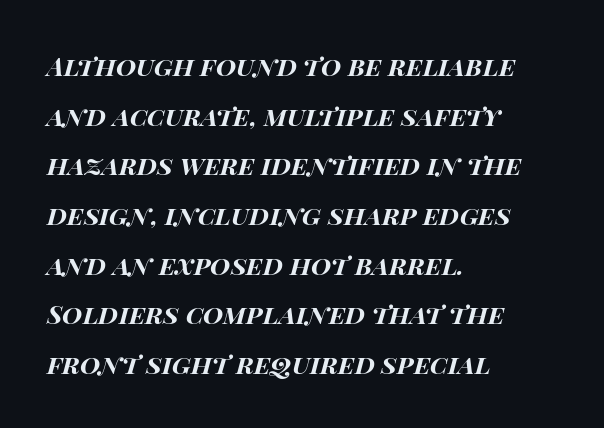
Q: Is the text bold? A: Yes.
Q: Is the text italic (slanted)? A: Yes, it leans right by about 15 degrees.
Q: Is the text underlined? A: No.
Q: How is the paragraph aligned? A: Left-aligned.
Q: Is the spacing between letters normal or unusually wide? A: Normal.
Q: Is the spacing between lines tight, normal or loose? A: Loose.
